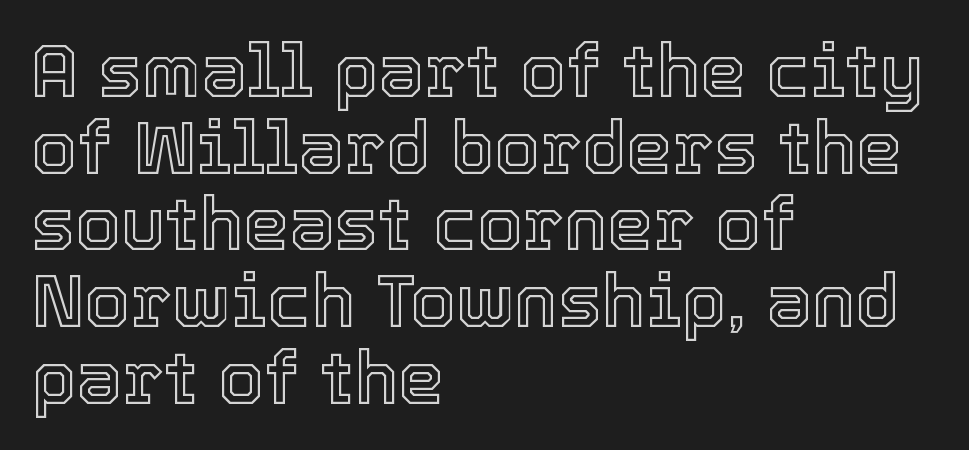
{"italic": "no", "width": "normal", "x_height": "medium", "monospaced": "no", "underline": "no", "align": "left", "line_spacing": "tight", "line_spacing_ratio": 1.05, "letter_spacing": "normal", "letter_spacing_em": 0.0, "glyph_px": 73}
